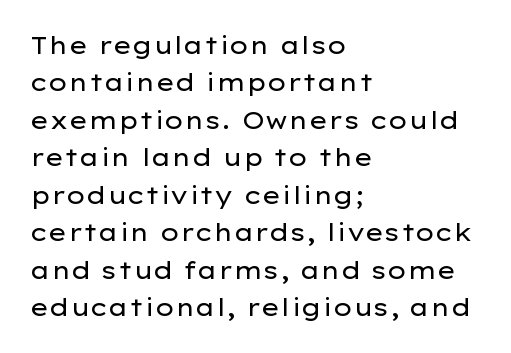
Evenly set lines give the paragraph a standard silhouette. Here the glyphs are tracked normally, forming tight word shapes. Rule under the text: the space is simply empty. Italic? Not at all — the glyphs are vertical. These glyphs show unthickened strokes, regular width or finer.
